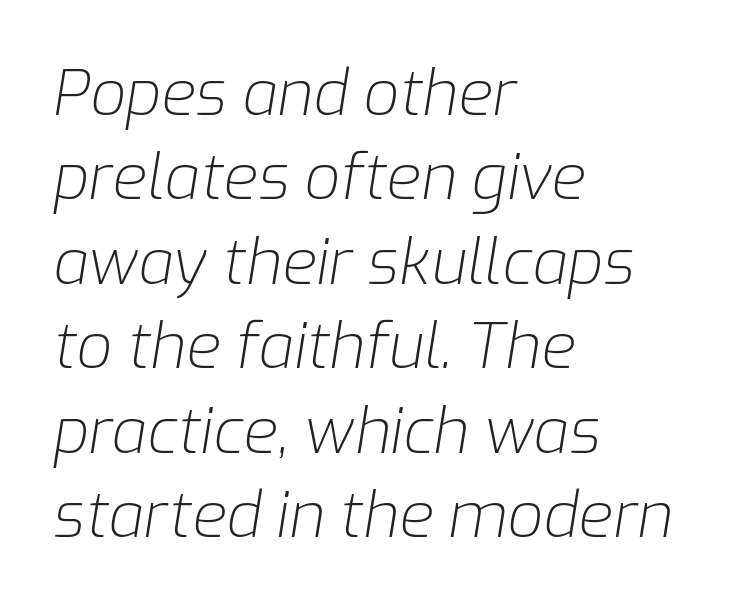
The weight would be labelled regular, book, light, or lighter still. The type is set solid horizontally, with unmodified tracking. Where is the straight margin? On the left. The font's italic variant was chosen for this text. Does the leading feel generous? No, just average. The letters advance in unequal steps, a hallmark of proportional type.
